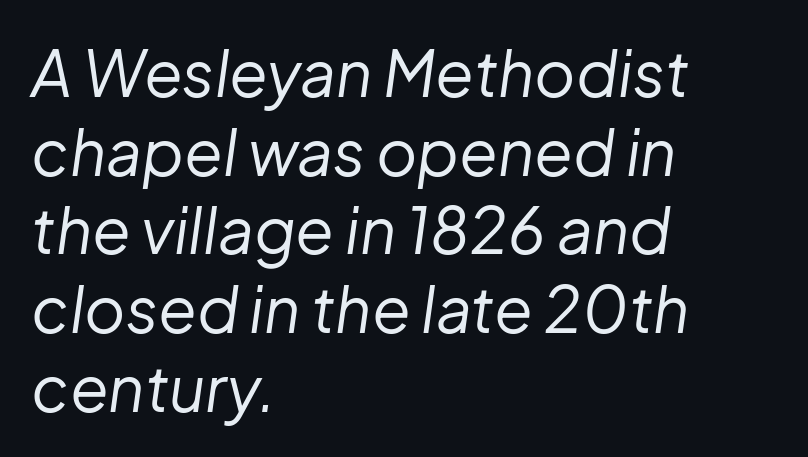
Q: Is the text bold? A: No.
Q: Is the text italic (slanted)? A: Yes, it leans right by about 8 degrees.
Q: Is the text underlined? A: No.
Q: How is the paragraph aligned? A: Left-aligned.
Q: Is the spacing between letters normal or unusually wide? A: Normal.
Q: Is the spacing between lines tight, normal or loose? A: Normal.
Q: Width (condensed, normal, or wide)? A: Normal.
Q: Stroke contrast? A: Low.
Q: x-height? A: Medium.
Q: Monospaced? A: No.
